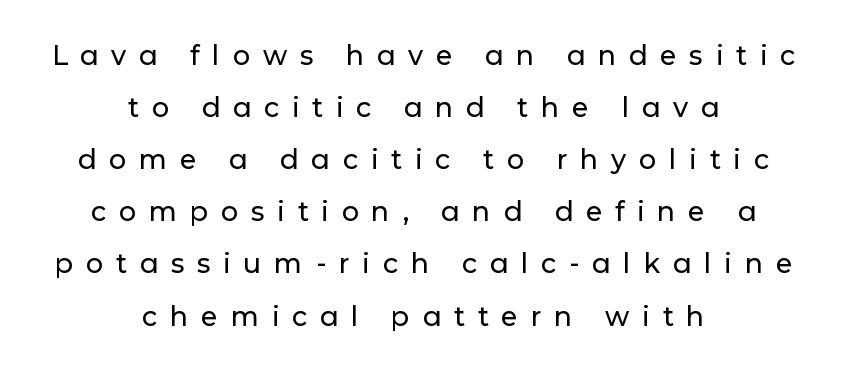
Q: Is the text italic (slanted)? A: No, it is upright.
Q: Is the text underlined? A: No.
Q: How is the paragraph aligned? A: Centered.
Q: Is the spacing between letters normal or unusually wide? A: Unusually wide.
Q: Is the spacing between lines tight, normal or loose? A: Loose.
